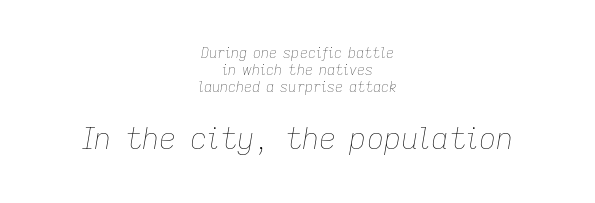
Would a proofreader flag this as italicized? Yes. You could not count columns in this text — the font is proportionally spaced. The lines are quadded center. These lines keep a tight, regular rhythm from letter to letter. The passage shown is not bold in any degree.
